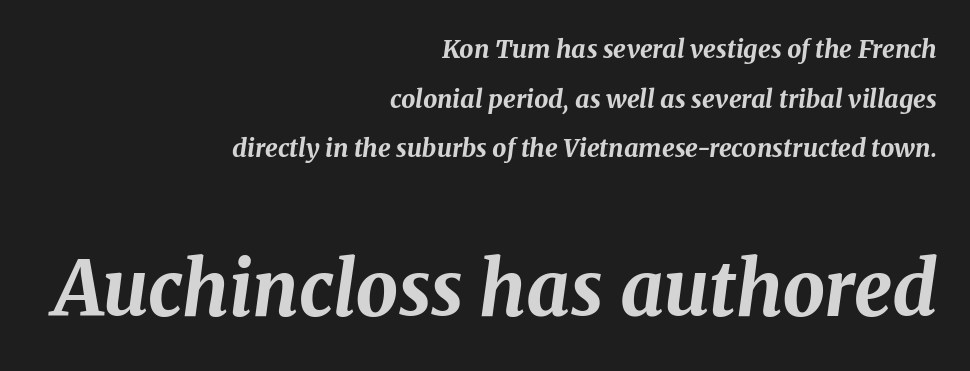
These lines are rendered in a variable-pitch font. Students, note that the glyphs here touch the page at normal intervals. The vertical gap from one line to the next is large. Pretty heavy lettering here — definitely bold. Type without underlining. When letters slant like this, we call the style italic.
